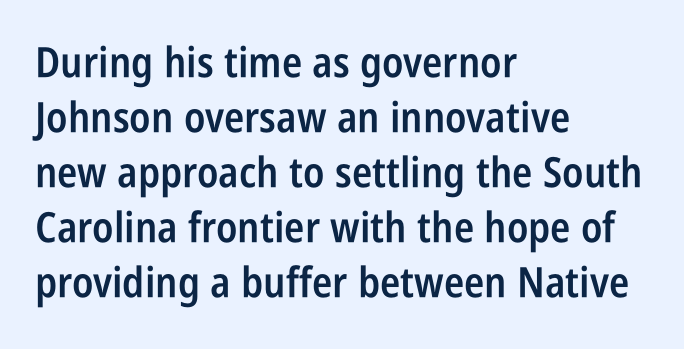
The image shows 42 px semibold, condensed sans-serif type, upright; set left-aligned, normal line spacing (1.31x), normal letter spacing, not underlined; low stroke contrast and a large x-height.
